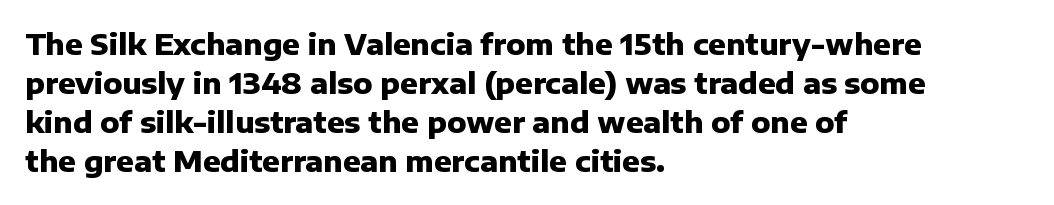
The image shows 29 px heavy sans-serif type, upright; set left-aligned, normal line spacing (1.35x), normal letter spacing, not underlined; low stroke contrast and a medium x-height.
